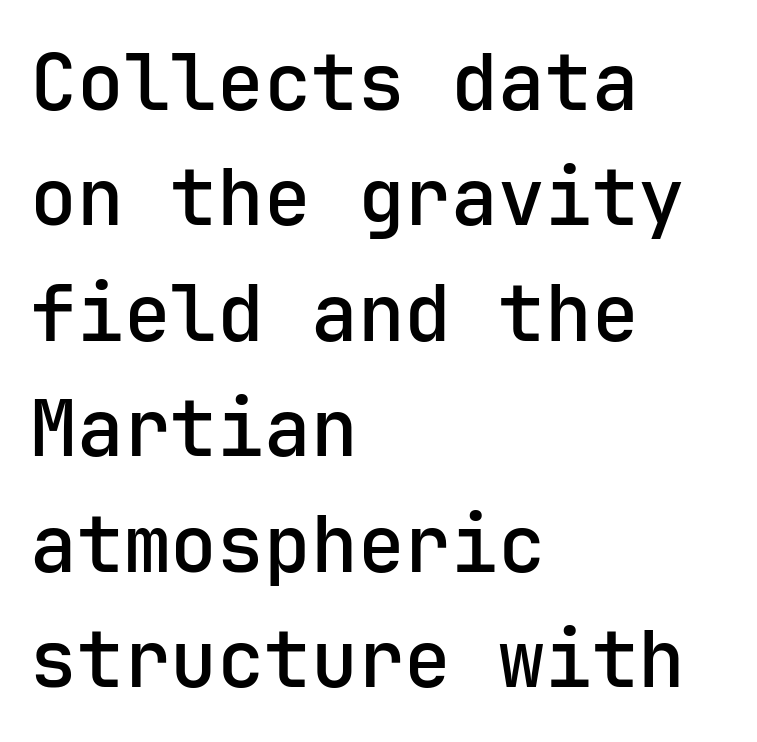
The image shows 78 px semibold sans-serif type, upright; set left-aligned, normal line spacing (1.48x), normal letter spacing, not underlined; low stroke contrast and a medium x-height.
